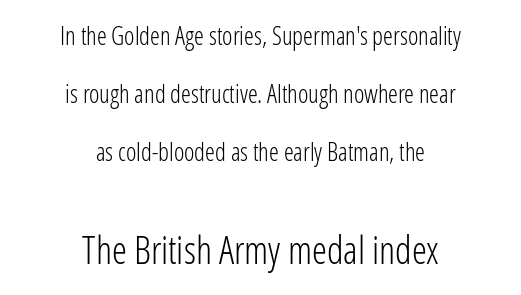
{"serif": "no", "italic": "no", "bold": "no", "weight": "light", "width": "condensed", "stroke_contrast": "low", "x_height": "medium", "monospaced": "no", "underline": "no", "align": "center", "line_spacing": "loose", "line_spacing_ratio": 2.33, "letter_spacing": "normal", "letter_spacing_em": 0.0, "larger_block": "second", "size_ratio": 1.52, "glyph_px": 38}
